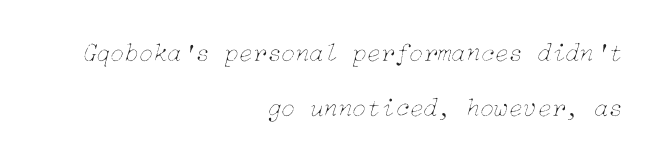
Q: Is the text bold? A: No.
Q: Is the text italic (slanted)? A: Yes, it leans right by about 15 degrees.
Q: Is the text underlined? A: No.
Q: How is the paragraph aligned? A: Right-aligned.
Q: Is the spacing between letters normal or unusually wide? A: Normal.
Q: Is the spacing between lines tight, normal or loose? A: Loose.
